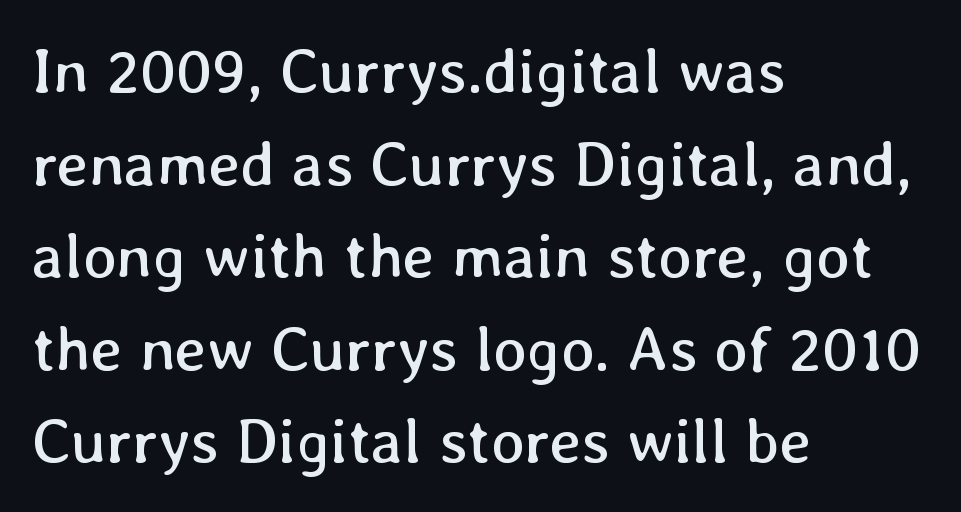
{"italic": "no", "bold": "no", "weight": "regular", "width": "normal", "stroke_contrast": "low", "x_height": "medium", "monospaced": "no", "underline": "no", "align": "left", "line_spacing": "normal", "line_spacing_ratio": 1.47, "letter_spacing": "normal", "letter_spacing_em": 0.0, "glyph_px": 63}
